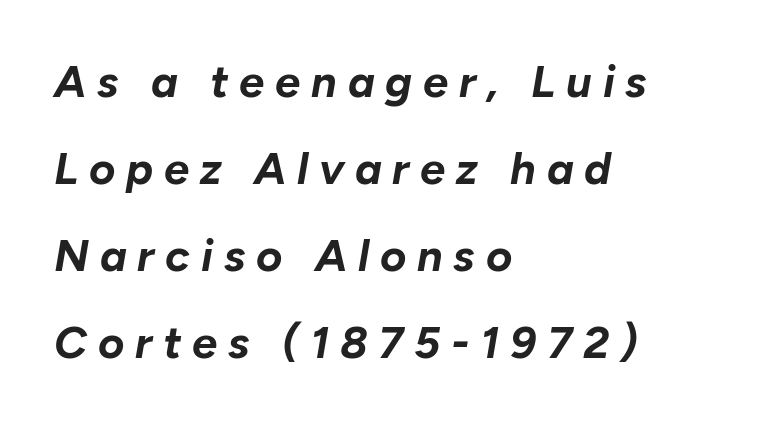
{"italic": "yes", "lean": "right", "slant_degrees": 10, "bold": "yes", "weight": "bold", "width": "normal", "stroke_contrast": "low", "x_height": "medium", "monospaced": "no", "underline": "no", "align": "left", "line_spacing": "loose", "line_spacing_ratio": 1.93, "letter_spacing": "wide", "letter_spacing_em": 0.24, "glyph_px": 45}
